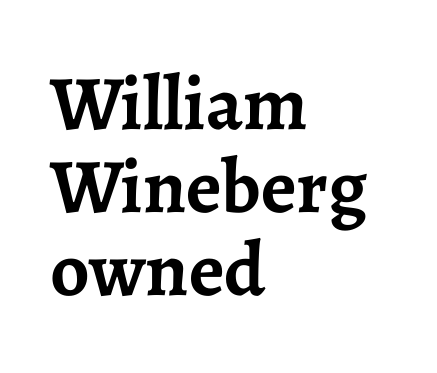
{"serif": "yes", "italic": "no", "bold": "yes", "weight": "semibold", "width": "normal", "stroke_contrast": "low", "x_height": "medium", "monospaced": "no", "underline": "no", "align": "left", "line_spacing": "tight", "line_spacing_ratio": 1.08, "letter_spacing": "normal", "letter_spacing_em": 0.0, "glyph_px": 77}
